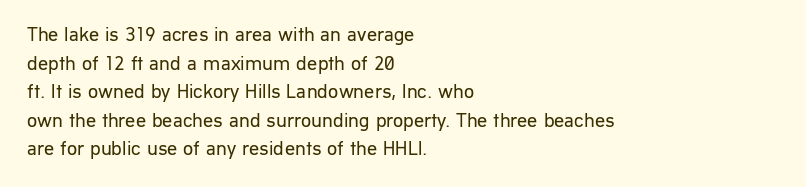
The image shows 20 px text type, upright; set left-aligned, normal line spacing (1.43x), normal letter spacing, not underlined.
